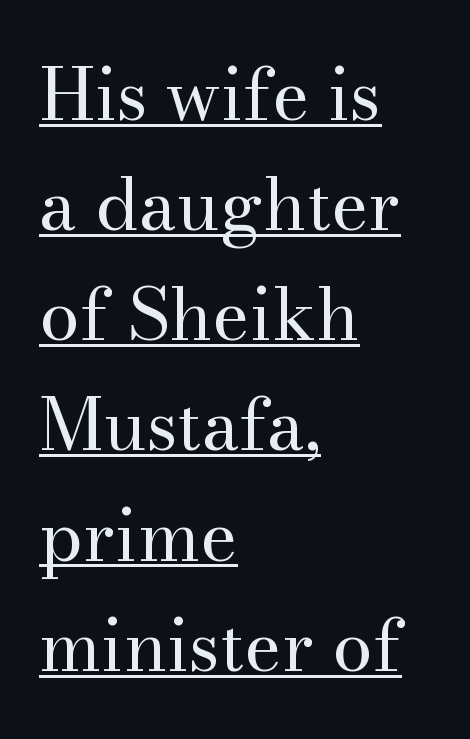
{"serif": "yes", "italic": "no", "bold": "no", "weight": "regular", "width": "normal", "stroke_contrast": "medium", "x_height": "small", "monospaced": "no", "underline": "yes", "align": "left", "line_spacing": "normal", "line_spacing_ratio": 1.53, "letter_spacing": "normal", "letter_spacing_em": 0.0, "glyph_px": 72}
